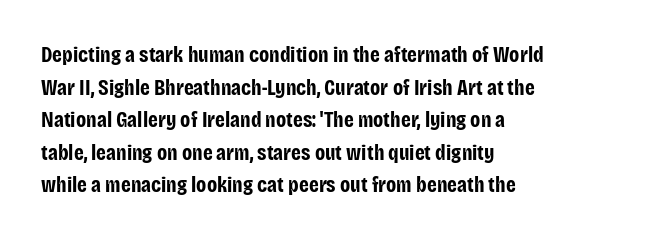
Q: Is the text bold? A: Yes.
Q: Is the text italic (slanted)? A: No, it is upright.
Q: Is the text underlined? A: No.
Q: How is the paragraph aligned? A: Left-aligned.
Q: Is the spacing between letters normal or unusually wide? A: Normal.
Q: Is the spacing between lines tight, normal or loose? A: Normal.
